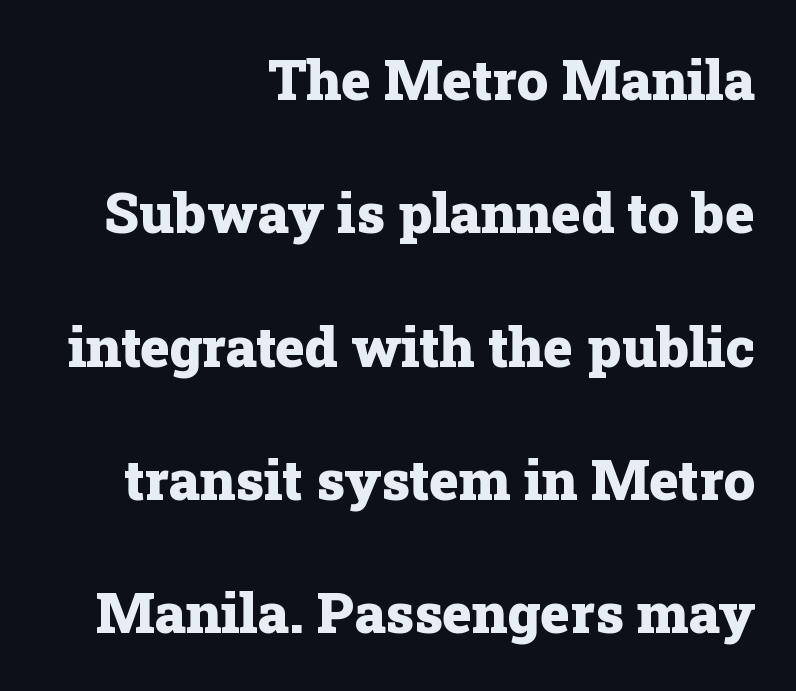
The image shows 56 px heavy serif type, upright; set right-aligned, loose line spacing (2.38x), normal letter spacing, not underlined; low stroke contrast and a medium x-height.
